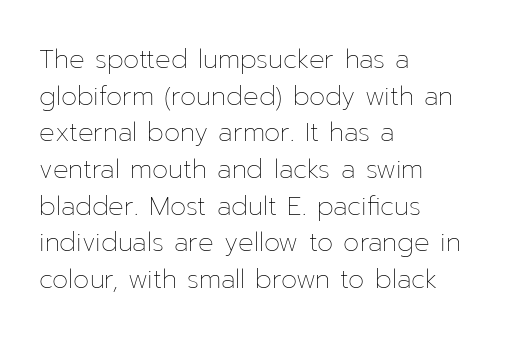
{"italic": "no", "bold": "no", "underline": "no", "align": "left", "line_spacing": "normal", "line_spacing_ratio": 1.41, "letter_spacing": "normal", "letter_spacing_em": 0.0, "glyph_px": 26}
